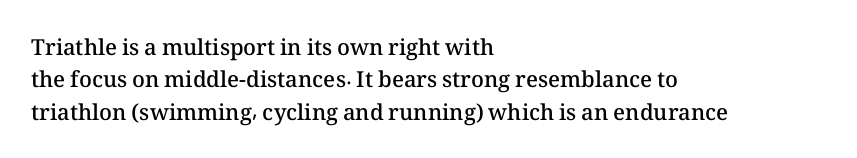
Q: Is the text bold? A: Semi-bold.
Q: Is the text italic (slanted)? A: No, it is upright.
Q: Is the text underlined? A: No.
Q: How is the paragraph aligned? A: Left-aligned.
Q: Is the spacing between letters normal or unusually wide? A: Normal.
Q: Is the spacing between lines tight, normal or loose? A: Normal.
